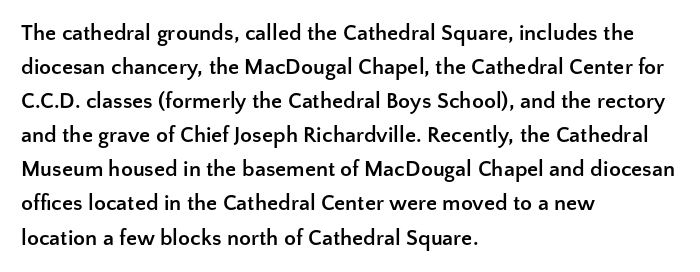
Q: Is the text bold? A: Yes.
Q: Is the text italic (slanted)? A: No, it is upright.
Q: Is the text underlined? A: No.
Q: How is the paragraph aligned? A: Left-aligned.
Q: Is the spacing between letters normal or unusually wide? A: Normal.
Q: Is the spacing between lines tight, normal or loose? A: Normal.
